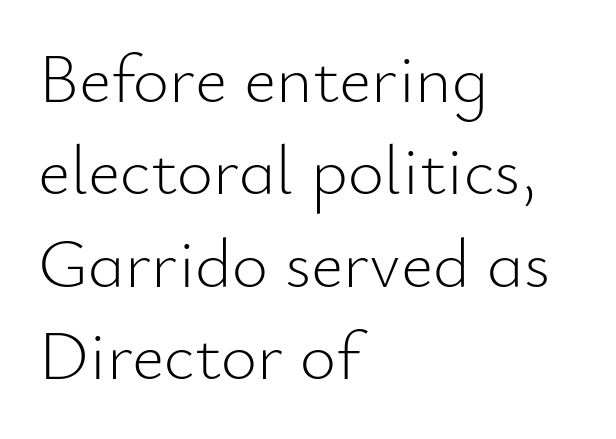
The strip under each line holds only bare page. This is the regular roman posture of the typeface. The strokes are not fattened; the text isn't bold. Do the characters align in a grid? No, the font is proportional. Typographically, this falls in the sans-serif category. Students, note that the glyphs here touch the page at normal intervals.
